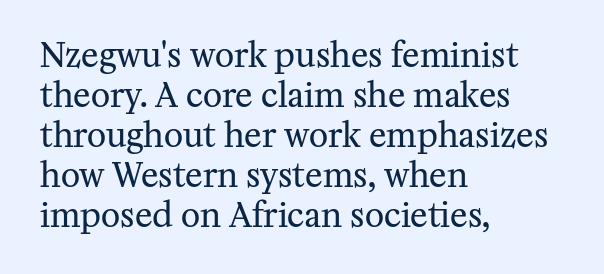
{"serif": "yes", "italic": "no", "bold": "no", "weight": "regular", "width": "normal", "stroke_contrast": "medium", "x_height": "medium", "monospaced": "no", "underline": "no", "align": "left", "line_spacing_ratio": 1.21, "letter_spacing": "normal", "letter_spacing_em": 0.0, "glyph_px": 33}
